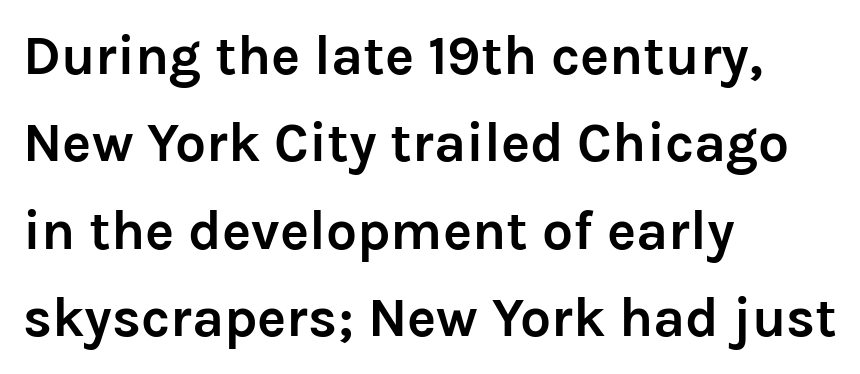
{"serif": "no", "italic": "no", "bold": "yes", "weight": "semibold", "width": "normal", "stroke_contrast": "low", "x_height": "medium", "monospaced": "no", "underline": "no", "align": "left", "line_spacing": "normal", "line_spacing_ratio": 1.59, "letter_spacing": "normal", "letter_spacing_em": 0.0, "glyph_px": 55}
